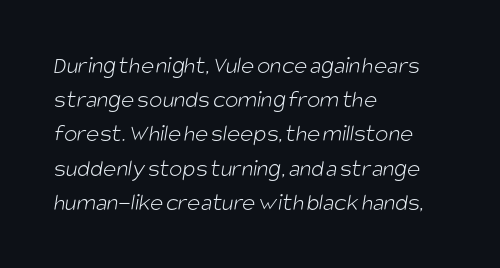
{"bold": "no", "underline": "no", "align": "left", "line_spacing": "normal", "line_spacing_ratio": 1.37, "letter_spacing": "normal", "letter_spacing_em": 0.0, "glyph_px": 25}
